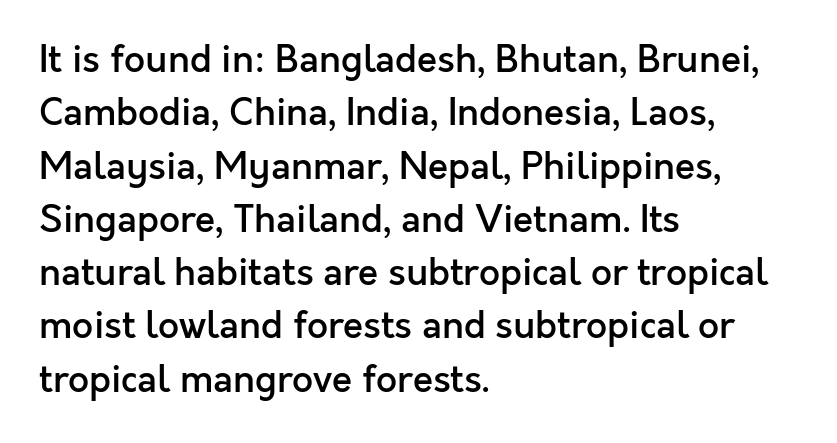
{"serif": "no", "italic": "no", "bold": "semi", "weight": "semibold", "width": "normal", "x_height": "medium", "monospaced": "no", "underline": "no", "align": "left", "line_spacing": "normal", "line_spacing_ratio": 1.44, "letter_spacing": "normal", "letter_spacing_em": 0.0, "glyph_px": 37}
